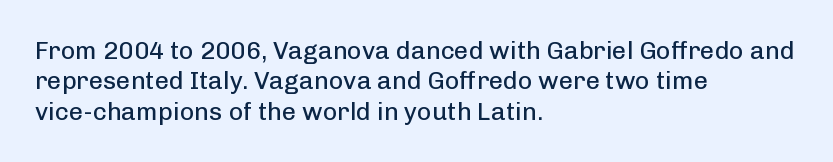
Q: Is the text bold? A: No.
Q: Is the text italic (slanted)? A: No, it is upright.
Q: Is the text underlined? A: No.
Q: How is the paragraph aligned? A: Left-aligned.
Q: Is the spacing between letters normal or unusually wide? A: Normal.
